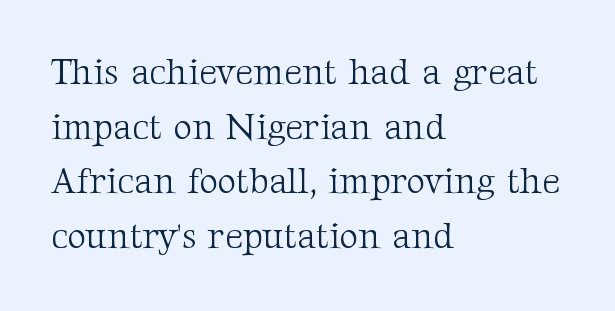
The image shows 36 px light serif type, upright; set left-aligned, normal line spacing (1.52x), normal letter spacing, not underlined; medium stroke contrast and a medium x-height.
